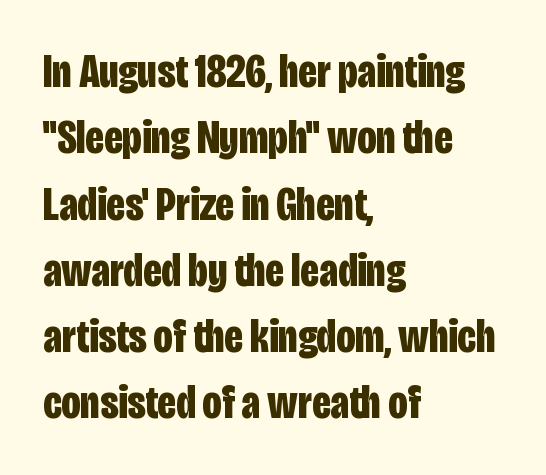
The horizontal fit of the characters is conventional and even. This rendering uses left alignment, leaving the right contour irregular. Tall strokes in this sample are plumb rather than angled. This sample keeps an unexceptional amount of space between lines. The letters advance in unequal steps, a hallmark of proportional type. Compared with an ordinary text face, these strokes are far heavier — a full bold.
